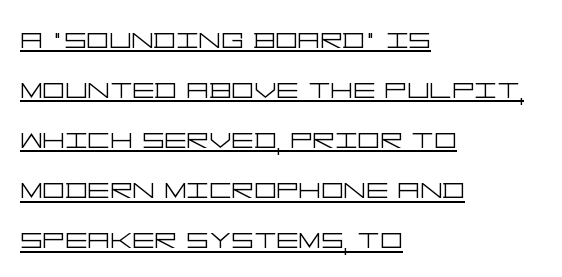
Q: Is the text bold? A: No.
Q: Is the text italic (slanted)? A: No, it is upright.
Q: Is the typeface a serif or a sans-serif typeface? A: Sans-serif.
Q: Is the text underlined? A: Yes.
Q: How is the paragraph aligned? A: Left-aligned.
Q: Is the spacing between letters normal or unusually wide? A: Normal.
Q: Is the spacing between lines tight, normal or loose? A: Normal.
Q: Width (condensed, normal, or wide)? A: Wide.
Q: Stroke contrast? A: Low.
Q: x-height? A: Large.
